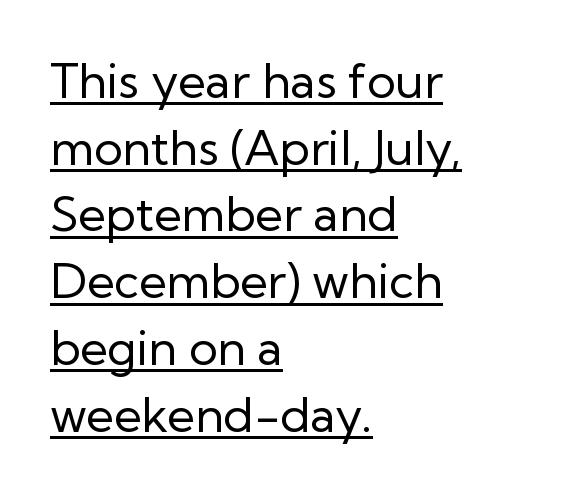
Compared with a centered layout, this one pins lines to the left instead. The typesetting does not lean heavy: it is not bold. Posture: straight, roman, zero tilt. Note: no serifs on the glyphs. The vertical gap from one line to the next is medium.
